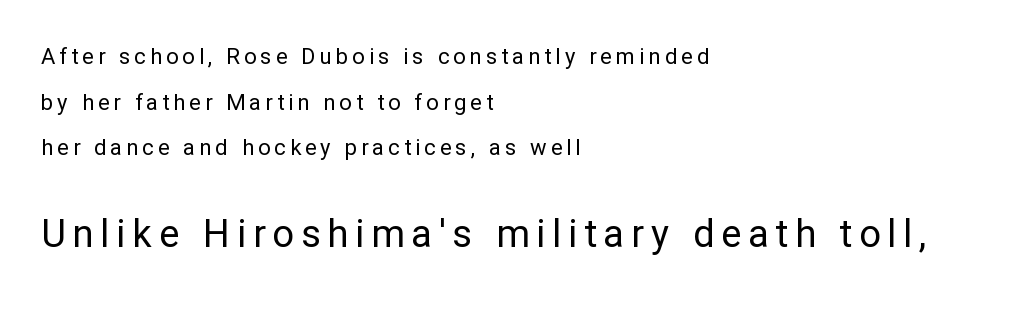
The image shows 38 px regular-weight sans-serif type, upright; set left-aligned, loose line spacing (2.07x), not underlined; the second (bottom) block is 1.73x larger; low stroke contrast and a medium x-height.
